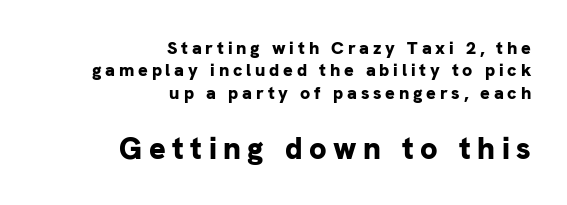
{"serif": "no", "italic": "no", "bold": "yes", "weight": "bold", "width": "normal", "stroke_contrast": "low", "x_height": "medium", "monospaced": "no", "underline": "no", "align": "right", "line_spacing_ratio": 1.24, "letter_spacing": "wide", "letter_spacing_em": 0.21, "larger_block": "second", "size_ratio": 1.72, "glyph_px": 31}
